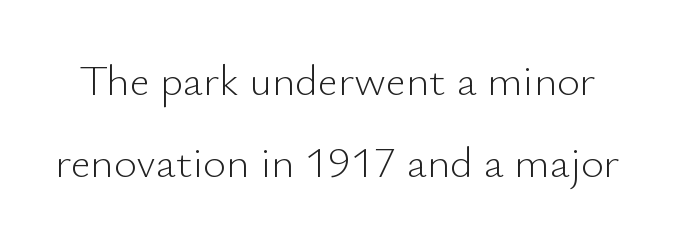
Standard letterfit; no display-style spreading of the glyphs. Each letter's strokes conclude bluntly, with no projecting serifs. Beneath every word, the page is bare. Stem width sits at or under what a default text font uses. The passage shown is typed in a proportional face where columns would drift.
